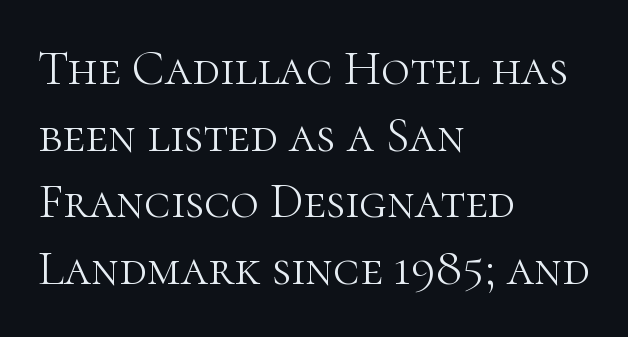
The image shows 49 px light serif type, upright; set left-aligned, normal line spacing (1.36x), normal letter spacing, not underlined; high stroke contrast and a medium x-height.
